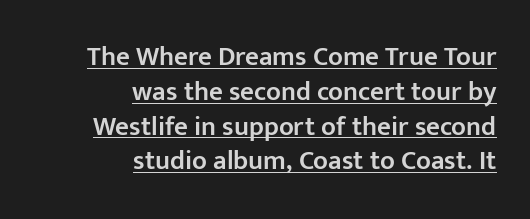
The image shows 27 px text type, upright; set right-aligned, normal line spacing (1.29x), normal letter spacing, underlined.
